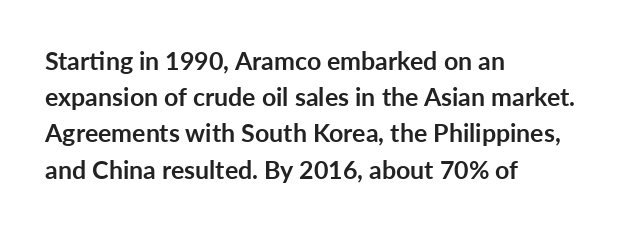
The image shows 25 px bold type, upright; set left-aligned, normal line spacing (1.45x), normal letter spacing, not underlined.
